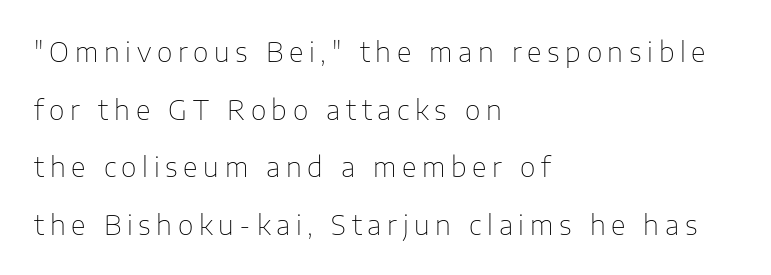
Q: Is the text bold? A: No.
Q: Is the text italic (slanted)? A: No, it is upright.
Q: Is the text underlined? A: No.
Q: How is the paragraph aligned? A: Left-aligned.
Q: Is the spacing between letters normal or unusually wide? A: Unusually wide.
Q: Is the spacing between lines tight, normal or loose? A: Loose.
